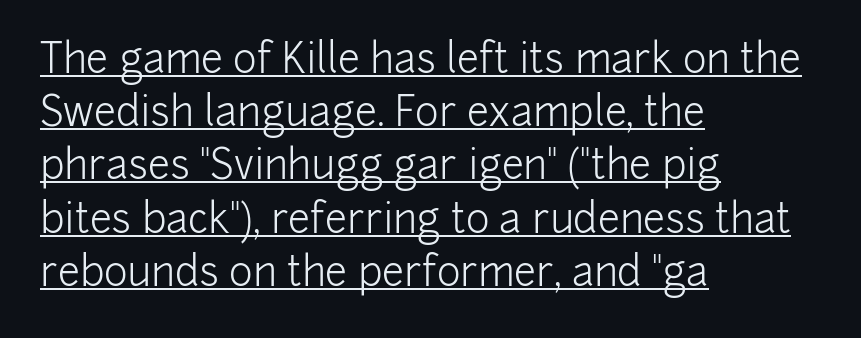
No extra ink here — the face is not bold. Compared with undecorated copy, this sample adds a rule below the words. The type family on display is of the sans-serif kind. Do the characters align in a grid? No, the font is proportional. A student would call this left alignment; a typographer would say flush left, rag right.
